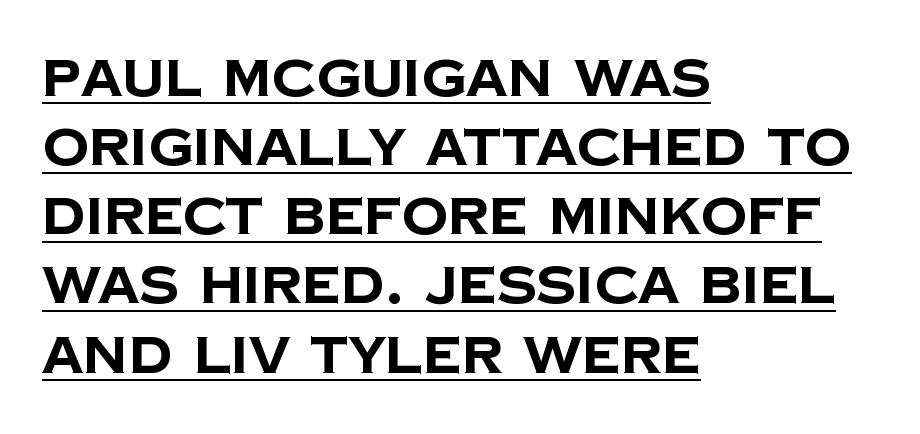
{"serif": "no", "bold": "yes", "weight": "bold", "width": "normal", "stroke_contrast": "low", "x_height": "large", "monospaced": "no", "underline": "yes", "align": "left", "line_spacing": "normal", "line_spacing_ratio": 1.33, "letter_spacing": "normal", "letter_spacing_em": 0.0, "glyph_px": 52}
